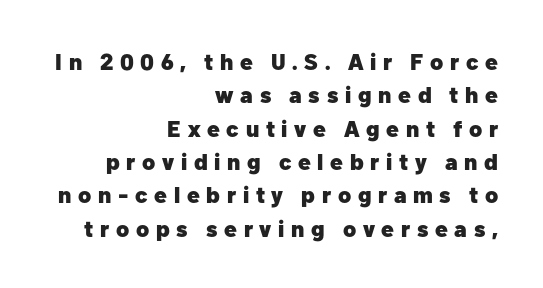
Q: Is the text bold? A: Yes.
Q: Is the text italic (slanted)? A: No, it is upright.
Q: Is the text underlined? A: No.
Q: How is the paragraph aligned? A: Right-aligned.
Q: Is the spacing between letters normal or unusually wide? A: Unusually wide.
Q: Is the spacing between lines tight, normal or loose? A: Normal.
